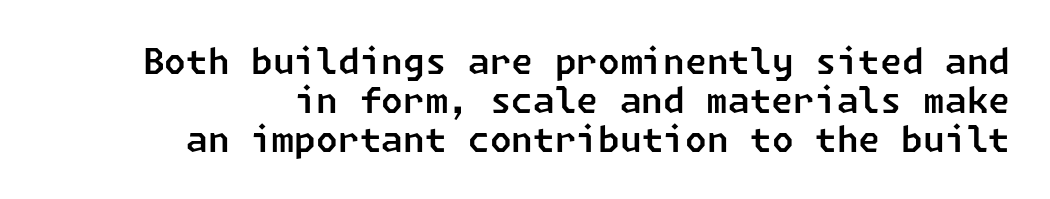
Q: Is the typeface a serif or a sans-serif typeface? A: Sans-serif.
Q: Is the text underlined? A: No.
Q: How is the paragraph aligned? A: Right-aligned.
Q: Is the spacing between letters normal or unusually wide? A: Normal.
Q: Is the spacing between lines tight, normal or loose? A: Tight.
Q: Width (condensed, normal, or wide)? A: Normal.
Q: Stroke contrast? A: Low.
Q: x-height? A: Medium.
